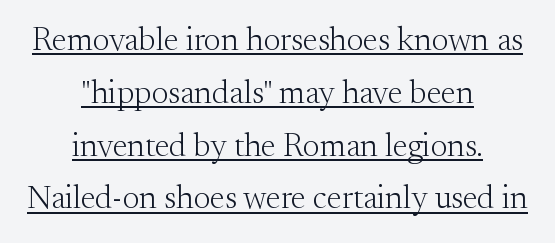
Q: Is the text bold? A: No.
Q: Is the text italic (slanted)? A: No, it is upright.
Q: Is the typeface a serif or a sans-serif typeface? A: Serif.
Q: Is the text underlined? A: Yes.
Q: How is the paragraph aligned? A: Centered.
Q: Is the spacing between letters normal or unusually wide? A: Normal.
Q: Is the spacing between lines tight, normal or loose? A: Normal.
Q: Width (condensed, normal, or wide)? A: Normal.
Q: Stroke contrast? A: Medium.
Q: x-height? A: Small.
Q: Monospaced? A: No.
